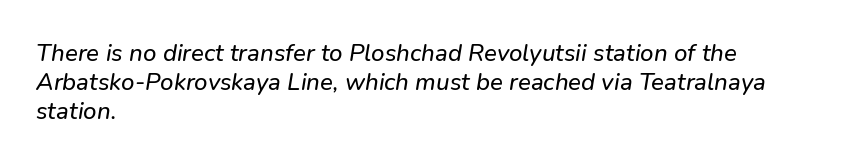
Q: Is the text italic (slanted)? A: Yes, it leans right by about 9 degrees.
Q: Is the text underlined? A: No.
Q: How is the paragraph aligned? A: Left-aligned.
Q: Is the spacing between letters normal or unusually wide? A: Normal.
